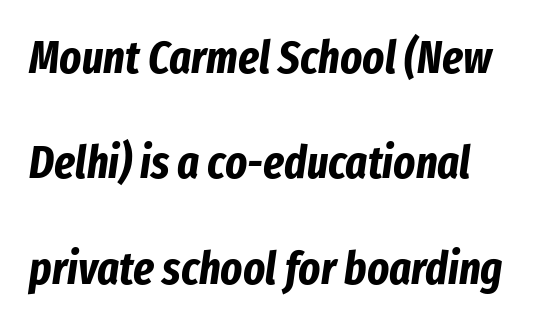
A great deal of white space separates one row of letters from the next. Looks like regular typesetting: each glyph gets only the width it needs. The face used here has the dense, thick strokes of a bold. A clean baseline with only descenders dipping below it. Compared with ordinary roman type, these characters are visibly tilted.
